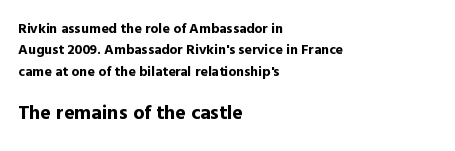
Reading down the column, the eye jumps a familiar distance to each next line. These two chunks differ in scale, with the bottom chunk taking the larger measure. Unlike italic type, these characters show no tilt at all. The glyphs have the mass of a bold cut. Each line starts at the same left margin while the right side varies. No word sits above an underline.
